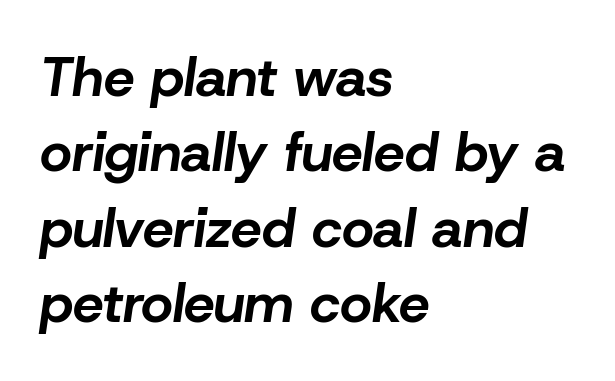
Honestly, the letter spacing is just normal — you wouldn't notice it. You could not count columns in this text — the font is proportionally spaced. The gap between lines stays unmarked. The passage shown stacks its lines at a standard gap.
